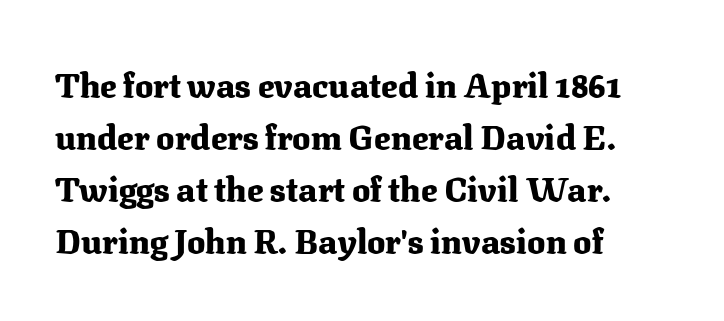
{"serif": "yes", "italic": "no", "bold": "yes", "weight": "heavy", "width": "normal", "stroke_contrast": "medium", "x_height": "medium", "monospaced": "no", "underline": "no", "align": "left", "line_spacing": "normal", "line_spacing_ratio": 1.53, "letter_spacing": "normal", "letter_spacing_em": 0.0, "glyph_px": 34}
